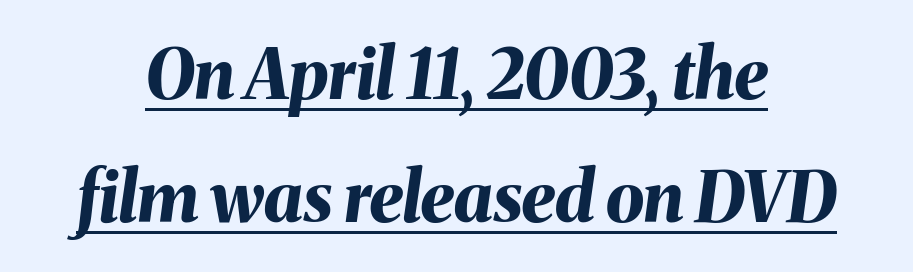
Note the varied advance widths — an 'i' is clearly narrower than an 'm'. Underline: present. The whitespace from short lines is split evenly between both sides. The font's italic variant was chosen for this text.
